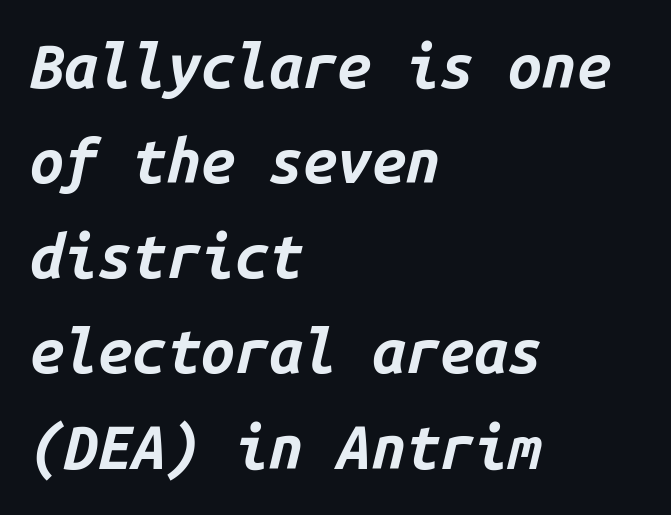
The compositor pushed each line to the left boundary. Every letter is thick-stroked: bold, no question. Anything drawn beneath the words? Only blank space. Rows of type keep a routine distance in the vertical direction. The lettering tilts uniformly, giving the passage an italic look. Caption: standard tracking, unaltered.
